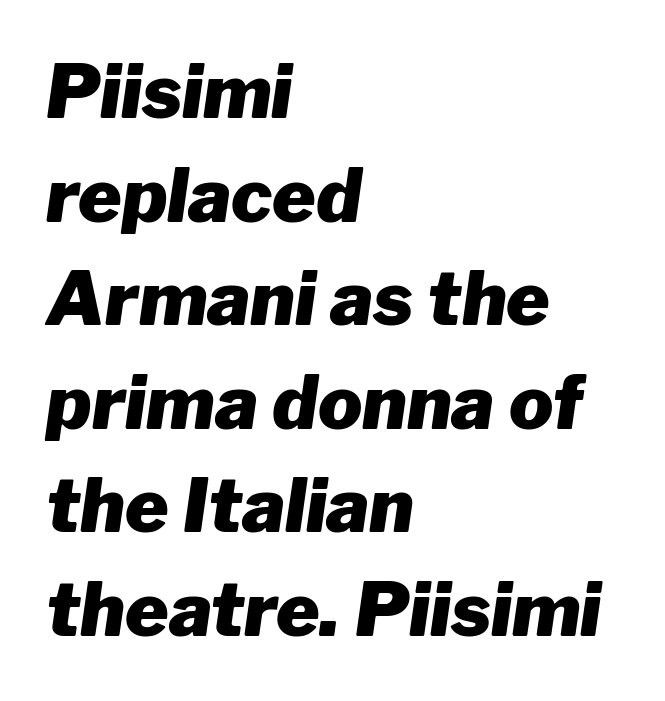
The image shows 74 px heavy type, italic (leaning right); set left-aligned, normal line spacing (1.4x), normal letter spacing, not underlined; low stroke contrast and a medium x-height.
